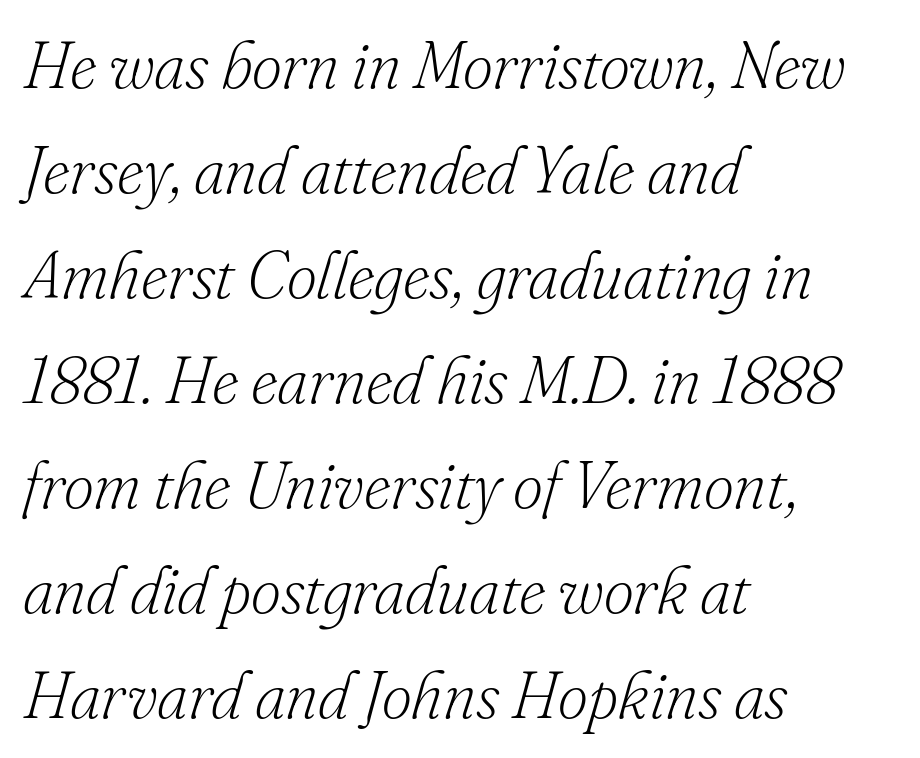
The image shows 66 px light serif type, italic (leaning right); set left-aligned, normal line spacing (1.59x), normal letter spacing, not underlined; low stroke contrast and a small x-height.
